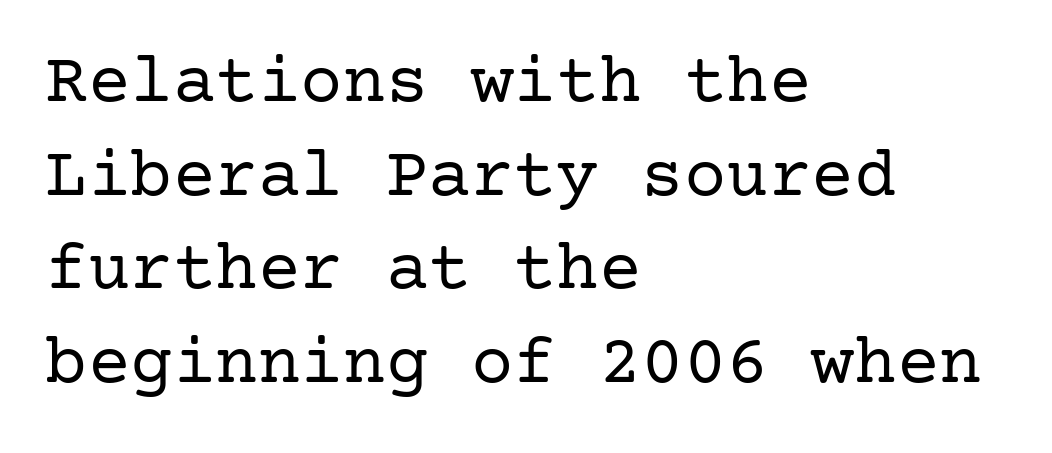
{"serif": "yes", "italic": "no", "bold": "no", "weight": "regular", "width": "normal", "stroke_contrast": "low", "x_height": "medium", "underline": "no", "align": "left", "line_spacing": "normal", "line_spacing_ratio": 1.32, "letter_spacing": "normal", "letter_spacing_em": 0.0, "glyph_px": 71}
